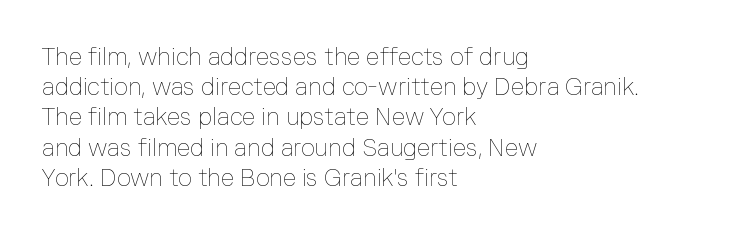
Q: Is the text bold? A: No.
Q: Is the text italic (slanted)? A: No, it is upright.
Q: Is the text underlined? A: No.
Q: How is the paragraph aligned? A: Left-aligned.
Q: Is the spacing between letters normal or unusually wide? A: Normal.
Q: Is the spacing between lines tight, normal or loose? A: Normal.
